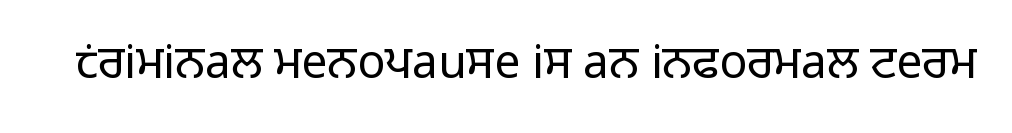
{"serif": "no", "italic": "no", "bold": "no", "weight": "light", "width": "normal", "stroke_contrast": "low", "x_height": "medium", "monospaced": "no", "underline": "no", "letter_spacing": "normal", "letter_spacing_em": 0.0, "glyph_px": 46}
